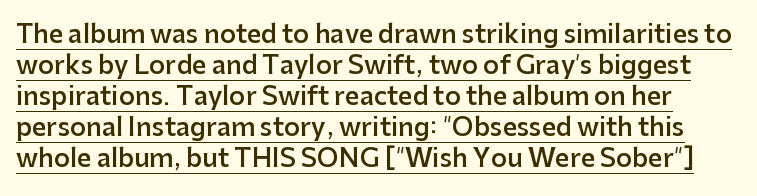
Its strokes are somewhat broadened, the hallmark of semibold type. The typography opts for an upright posture over an oblique one. The rendering keeps characters at their native spacing. The rendering uses the underline text-decoration.
